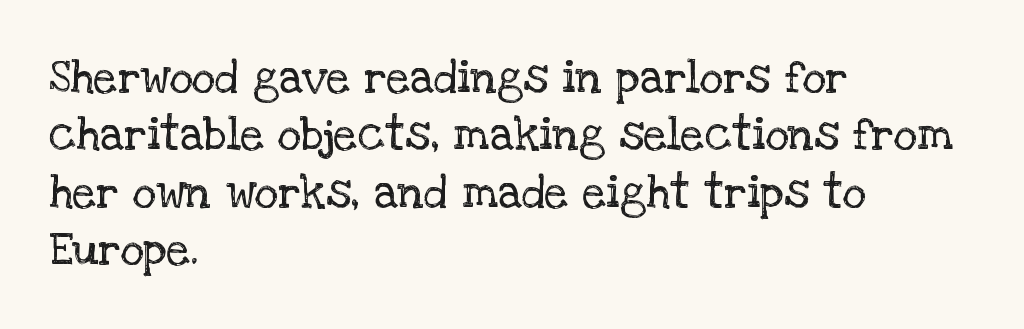
Q: Is the text bold? A: No.
Q: Is the text italic (slanted)? A: No, it is upright.
Q: Is the typeface a serif or a sans-serif typeface? A: Serif.
Q: Is the text underlined? A: No.
Q: How is the paragraph aligned? A: Left-aligned.
Q: Is the spacing between letters normal or unusually wide? A: Normal.
Q: Is the spacing between lines tight, normal or loose? A: Normal.
Q: Width (condensed, normal, or wide)? A: Normal.
Q: Stroke contrast? A: Low.
Q: x-height? A: Large.
Q: Monospaced? A: No.
